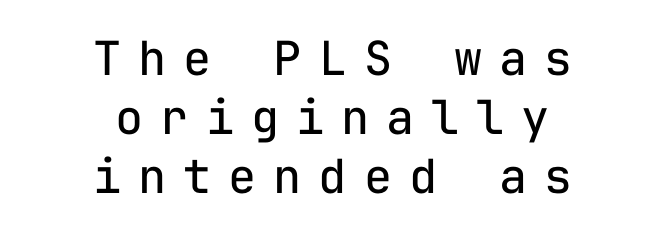
Normally led — the rows are evenly, conventionally spaced. Anything drawn beneath the words? Only blank space. Which margin do the lines hug? Neither — every line sits in the middle. The characters display no serif detailing; their extremities are plain. Display-style spreading of the glyphs; the letterfit is very open.
